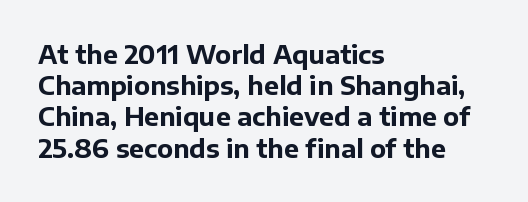
{"italic": "no", "bold": "yes", "underline": "no", "align": "left", "line_spacing": "normal", "line_spacing_ratio": 1.25, "letter_spacing": "normal", "letter_spacing_em": 0.0, "glyph_px": 25}
